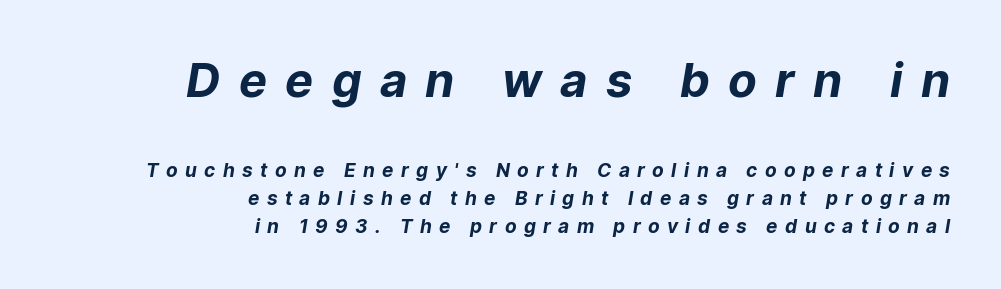
The image shows 47 px bold sans-serif type; set right-aligned, normal line spacing (1.47x), unusually wide letter spacing (+0.39 em), not underlined; the first (top) block is 2.47x larger; low stroke contrast and a medium x-height.
